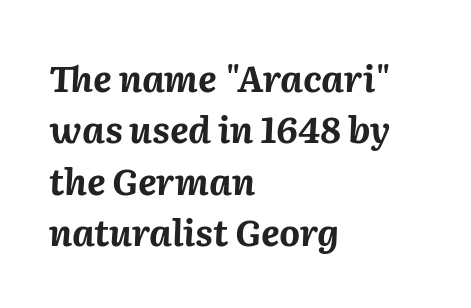
Horizontal bands of white between lines are of average thickness. Typesetter's note: full bold, strokes at maximum text heaviness. Glyph-to-glyph distance matches everyday printed text. Character widths vary here, with narrow letters taking less room than wide ones.
